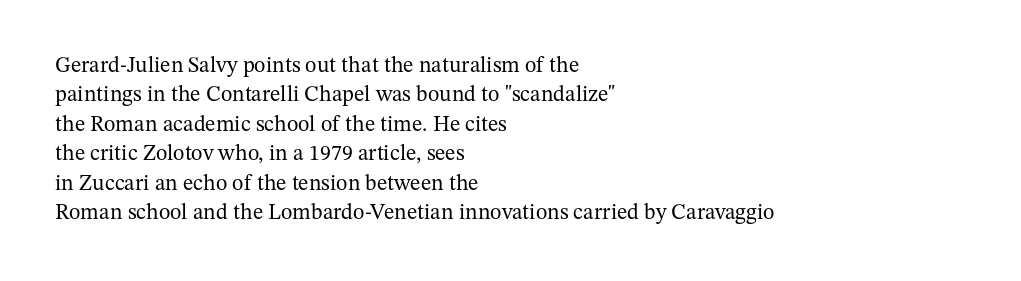
Q: Is the text bold? A: No.
Q: Is the text italic (slanted)? A: No, it is upright.
Q: Is the text underlined? A: No.
Q: How is the paragraph aligned? A: Left-aligned.
Q: Is the spacing between letters normal or unusually wide? A: Normal.
Q: Is the spacing between lines tight, normal or loose? A: Normal.
